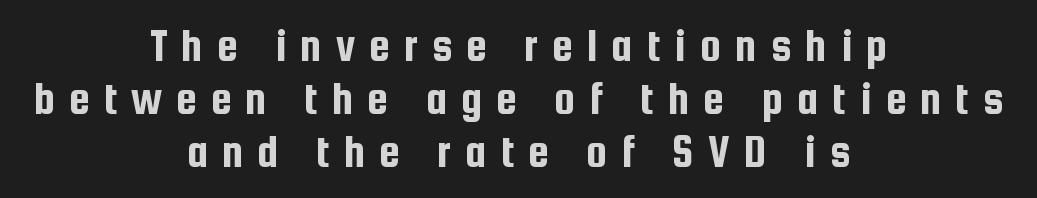
{"serif": "no", "italic": "no", "width": "condensed", "stroke_contrast": "low", "x_height": "medium", "monospaced": "no", "underline": "no", "align": "center", "line_spacing": "tight", "line_spacing_ratio": 1.13, "letter_spacing": "wide", "letter_spacing_em": 0.3, "glyph_px": 47}
